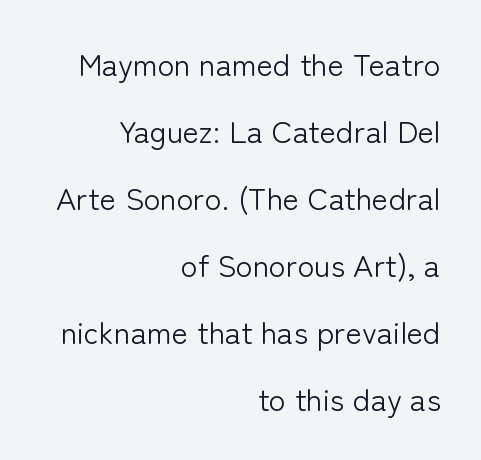
The image shows 31 px light sans-serif type, upright; set right-aligned, loose line spacing (2.16x), normal letter spacing, not underlined; low stroke contrast and a medium x-height.
